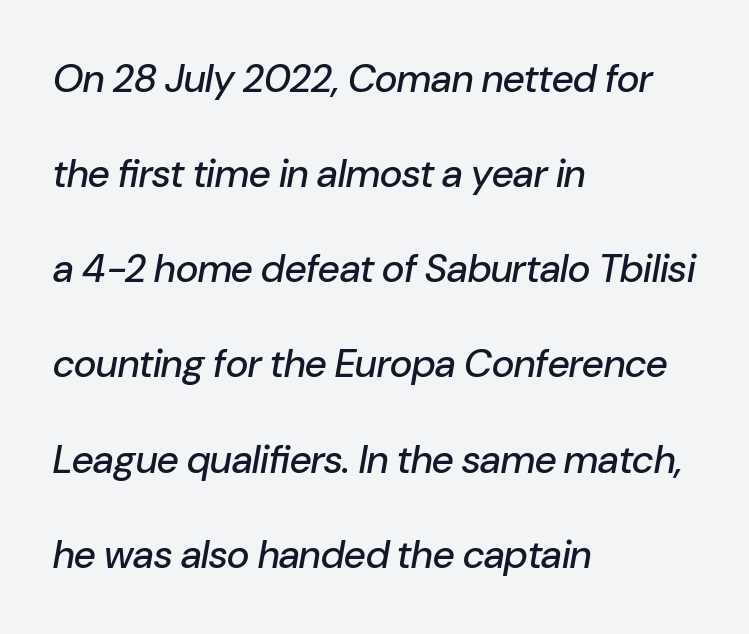
The image shows 39 px text type, italic (leaning right); set left-aligned, loose line spacing (2.44x), normal letter spacing, not underlined; low stroke contrast and a medium x-height.
